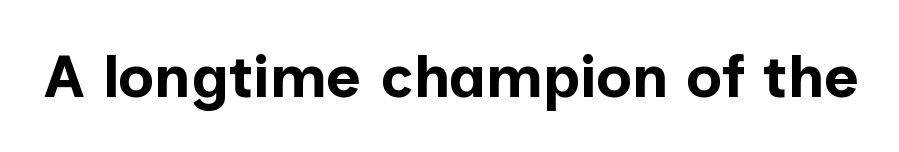
The image shows 60 px bold sans-serif type, upright; set normal letter spacing, not underlined; low stroke contrast and a medium x-height.
